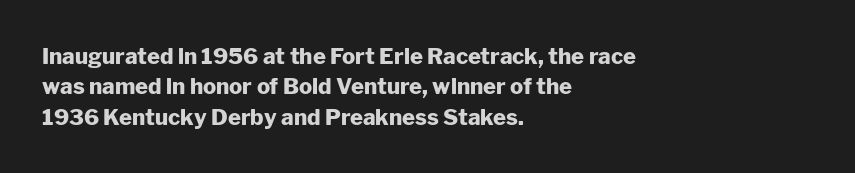
The paragraph shown leans on its left margin. The glyphs have the mass of a bold cut. How are the letters spaced? Ordinarily, with no added tracking. This sample uses an upright cut, with every glyph sitting square on the baseline.
